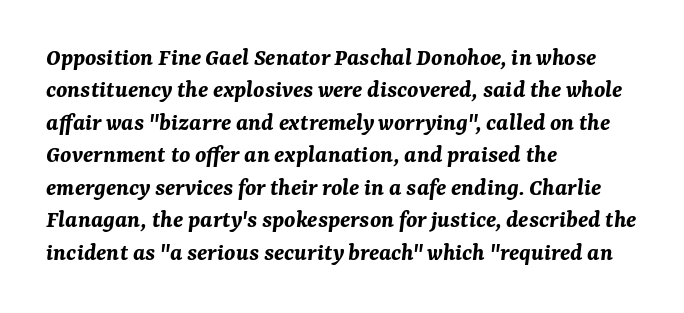
The image shows 25 px bold type, italic (leaning right); set left-aligned, normal line spacing (1.3x), normal letter spacing, not underlined.
